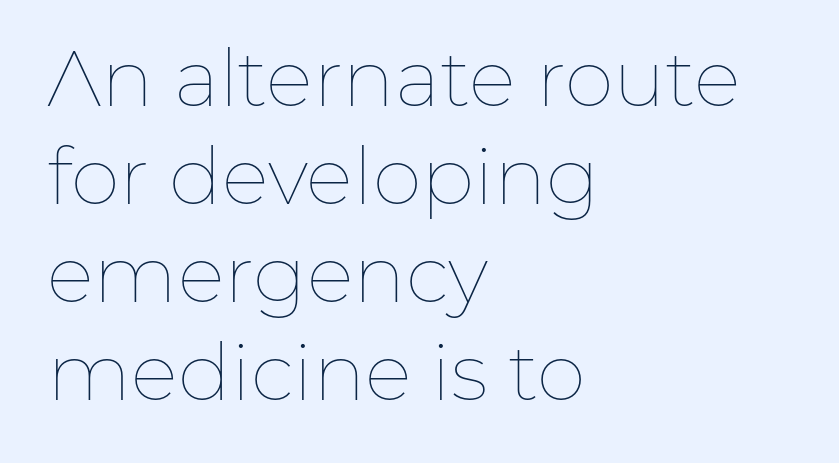
Q: Is the text bold? A: No.
Q: Is the text italic (slanted)? A: No, it is upright.
Q: Is the text underlined? A: No.
Q: How is the paragraph aligned? A: Left-aligned.
Q: Is the spacing between letters normal or unusually wide? A: Normal.
Q: Width (condensed, normal, or wide)? A: Normal.
Q: Stroke contrast? A: Low.
Q: x-height? A: Medium.
Q: Monospaced? A: No.
